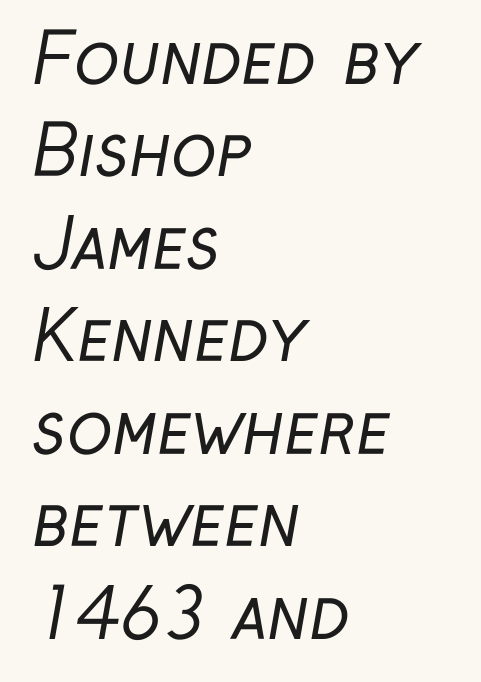
Is the block centered? No — it sits flush against the left margin. Quick note: interline space is typical. Students, note that the glyphs here touch the page at normal intervals. Observe the absence of serifs on each vertical stroke in this sample. Here the designer chose a conventional face with non-uniform glyph widths.
